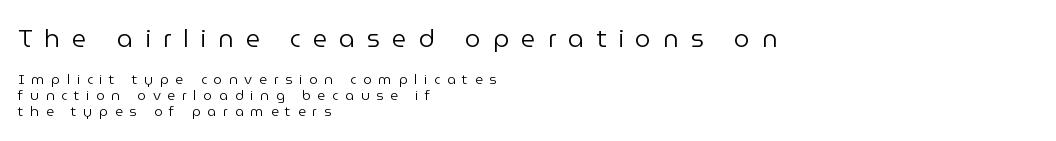
The image shows 25 px text type, upright; set left-aligned, tight line spacing (1.15x), unusually wide letter spacing (+0.48 em), not underlined; the first (top) block is 1.79x larger.
